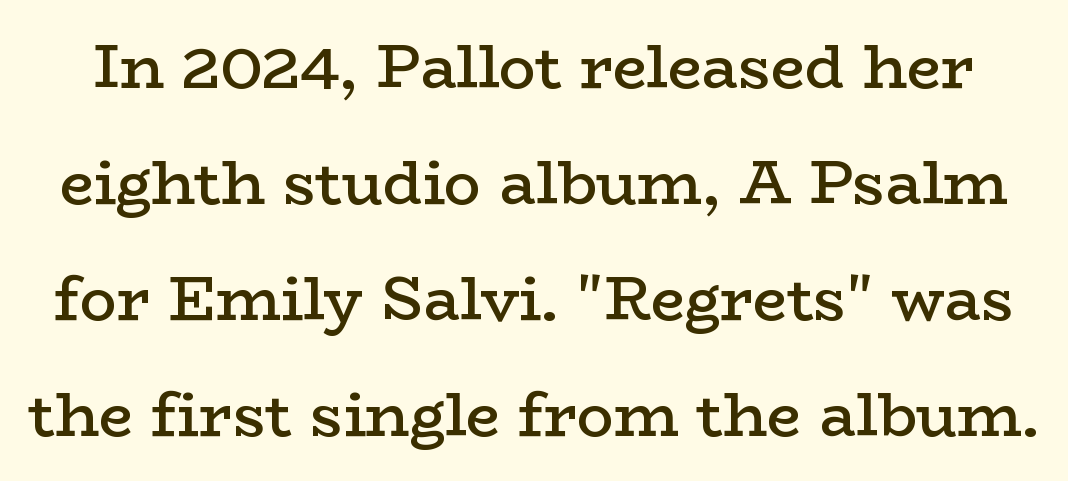
Q: Is the text bold? A: Semi-bold.
Q: Is the text italic (slanted)? A: No, it is upright.
Q: Is the typeface a serif or a sans-serif typeface? A: Serif.
Q: Is the text underlined? A: No.
Q: Is the spacing between letters normal or unusually wide? A: Normal.
Q: Is the spacing between lines tight, normal or loose? A: Loose.
Q: Width (condensed, normal, or wide)? A: Wide.
Q: Stroke contrast? A: Low.
Q: x-height? A: Medium.
Q: Monospaced? A: No.
